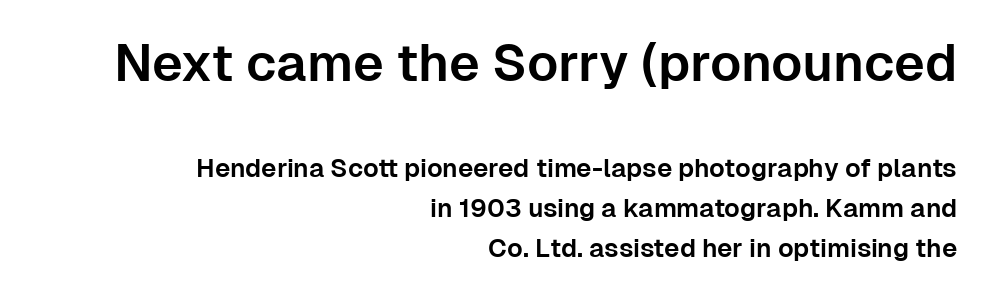
The image shows 52 px sans-serif type, upright; set right-aligned, normal line spacing (1.54x), normal letter spacing, not underlined; the first (top) block is 2.0x larger; low stroke contrast and a medium x-height.
